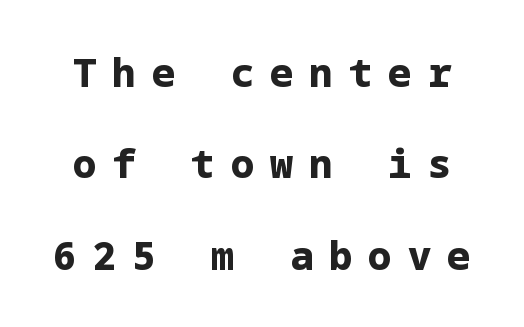
Q: Is the text bold? A: Yes.
Q: Is the text italic (slanted)? A: No, it is upright.
Q: Is the typeface a serif or a sans-serif typeface? A: Sans-serif.
Q: Is the text underlined? A: No.
Q: Is the spacing between letters normal or unusually wide? A: Unusually wide.
Q: Is the spacing between lines tight, normal or loose? A: Loose.
Q: Width (condensed, normal, or wide)? A: Normal.
Q: Stroke contrast? A: Low.
Q: x-height? A: Medium.
